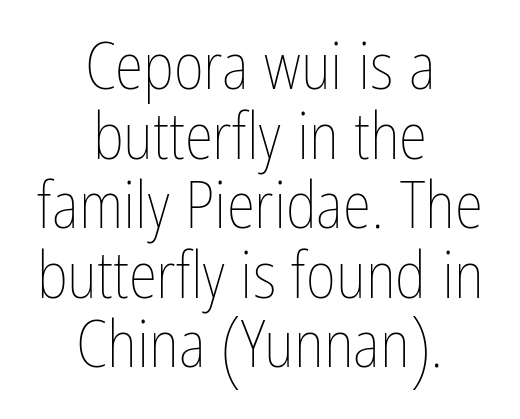
The typeface has the unassuming heft of standard copy or less. Every row of glyphs is offset so its center matches the block's center. Tall strokes in this sample are plumb rather than angled. Type without underlining.
